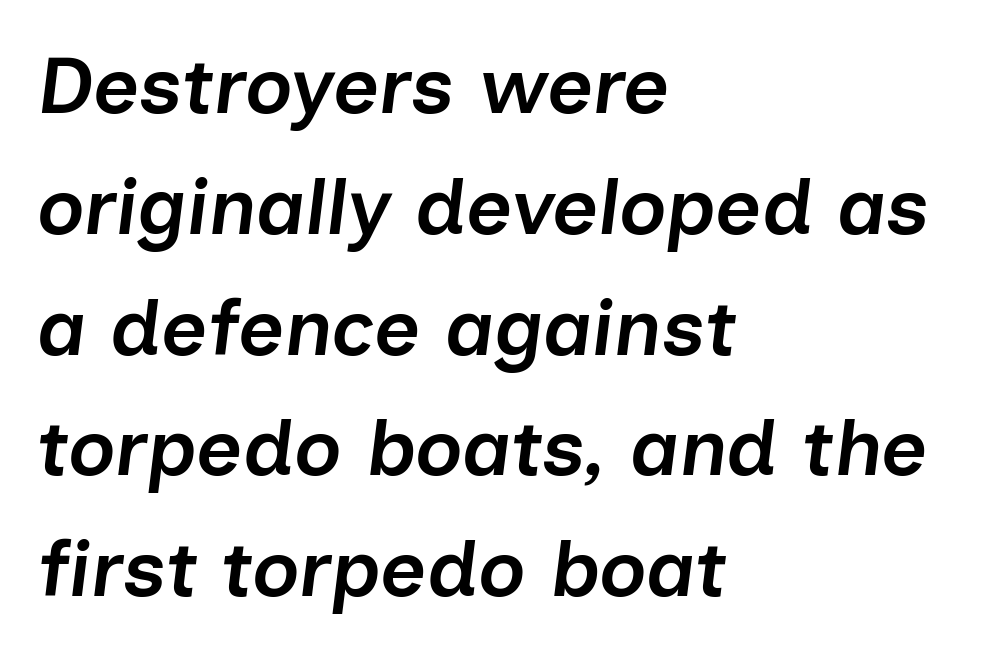
{"italic": "yes", "lean": "right", "slant_degrees": 7, "bold": "semi", "weight": "semibold", "width": "normal", "stroke_contrast": "low", "x_height": "medium", "monospaced": "no", "underline": "no", "align": "left", "line_spacing": "normal", "line_spacing_ratio": 1.51, "letter_spacing": "normal", "letter_spacing_em": 0.0, "glyph_px": 80}
